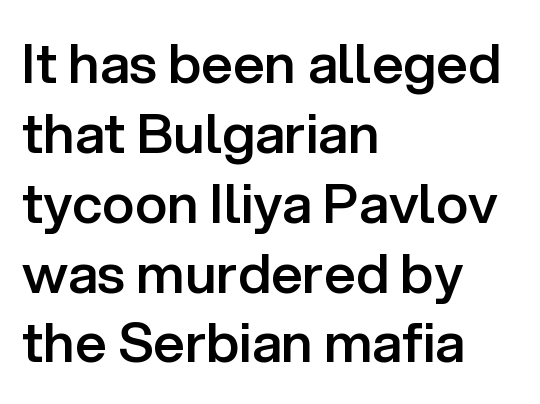
Q: Is the text bold? A: Semi-bold.
Q: Is the text italic (slanted)? A: No, it is upright.
Q: Is the typeface a serif or a sans-serif typeface? A: Sans-serif.
Q: Is the text underlined? A: No.
Q: How is the paragraph aligned? A: Left-aligned.
Q: Is the spacing between letters normal or unusually wide? A: Normal.
Q: Is the spacing between lines tight, normal or loose? A: Normal.
Q: Width (condensed, normal, or wide)? A: Normal.
Q: Stroke contrast? A: Low.
Q: x-height? A: Medium.
Q: Monospaced? A: No.
